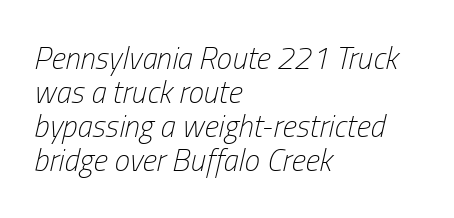
Q: Is the text bold? A: No.
Q: Is the text italic (slanted)? A: Yes, it leans right by about 13 degrees.
Q: Is the text underlined? A: No.
Q: How is the paragraph aligned? A: Left-aligned.
Q: Is the spacing between letters normal or unusually wide? A: Normal.
Q: Is the spacing between lines tight, normal or loose? A: Tight.
Q: Width (condensed, normal, or wide)? A: Condensed.
Q: Stroke contrast? A: Low.
Q: x-height? A: Medium.
Q: Monospaced? A: No.
